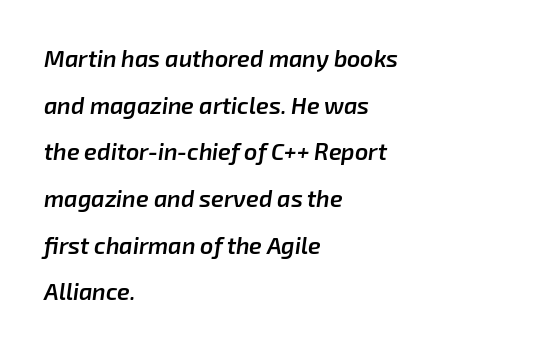
Q: Is the text bold? A: Semi-bold.
Q: Is the text italic (slanted)? A: Yes, it leans right by about 8 degrees.
Q: Is the text underlined? A: No.
Q: How is the paragraph aligned? A: Left-aligned.
Q: Is the spacing between letters normal or unusually wide? A: Normal.
Q: Is the spacing between lines tight, normal or loose? A: Loose.
